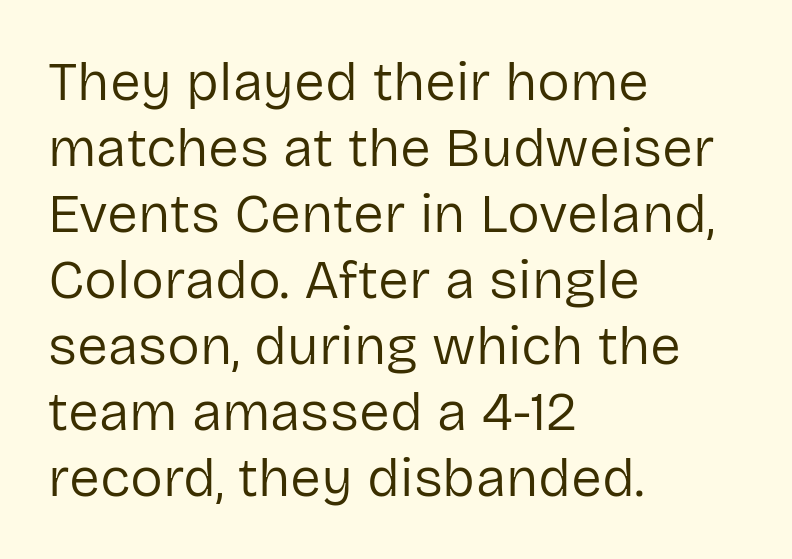
Tracking here is standard; glyphs follow each other at the usual distance. Here the designer chose a conventional face with non-uniform glyph widths. Font category for this specimen: sans-serif. This reads as an unemphasized weight, regular at the heaviest. You can tell it's not italic because the verticals are truly vertical. Just letters on the line, the space beneath them empty.
